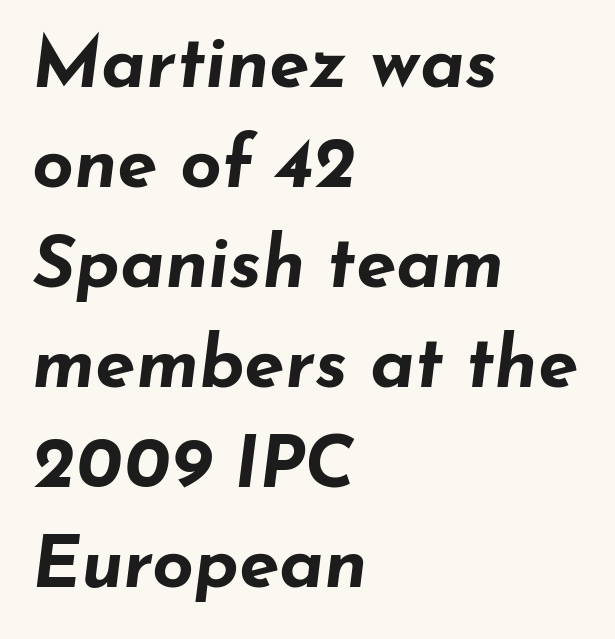
{"italic": "yes", "lean": "right", "slant_degrees": 7, "bold": "yes", "weight": "bold", "width": "wide", "stroke_contrast": "low", "x_height": "small", "monospaced": "no", "underline": "no", "align": "left", "line_spacing": "normal", "line_spacing_ratio": 1.37, "letter_spacing": "normal", "letter_spacing_em": 0.0, "glyph_px": 73}
